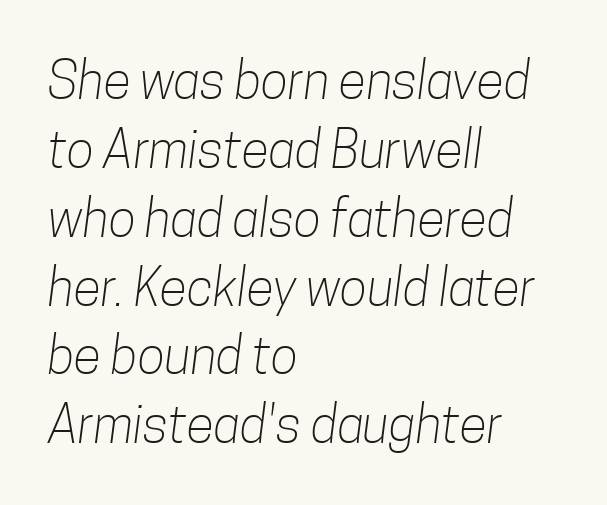
The image shows 51 px light, condensed sans-serif type; set left-aligned, normal line spacing (1.35x), normal letter spacing, not underlined; low stroke contrast and a medium x-height.
